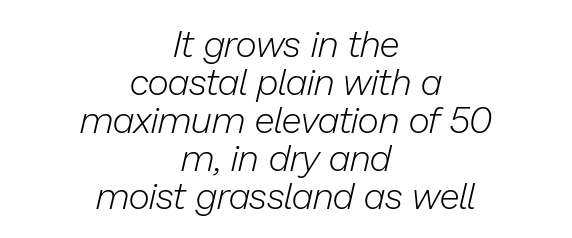
The rendering keeps characters at their native spacing. Ink coverage per letter is moderate at most. Line spacing here is tight. Varying glyph widths throughout — classic text-font behaviour. Horizontally, the lines are justified to the midpoint only.
